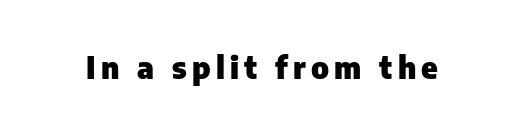
{"serif": "no", "italic": "no", "bold": "yes", "weight": "heavy", "width": "normal", "stroke_contrast": "low", "x_height": "medium", "monospaced": "no", "underline": "no", "glyph_px": 31}
